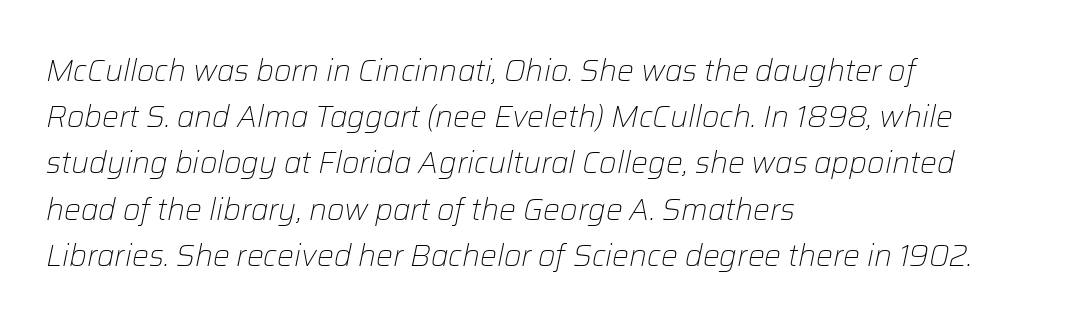
Q: Is the text bold? A: No.
Q: Is the text italic (slanted)? A: Yes, it leans right by about 12 degrees.
Q: Is the text underlined? A: No.
Q: How is the paragraph aligned? A: Left-aligned.
Q: Is the spacing between letters normal or unusually wide? A: Normal.
Q: Is the spacing between lines tight, normal or loose? A: Normal.
Q: Width (condensed, normal, or wide)? A: Normal.
Q: Stroke contrast? A: Low.
Q: x-height? A: Medium.
Q: Monospaced? A: No.
